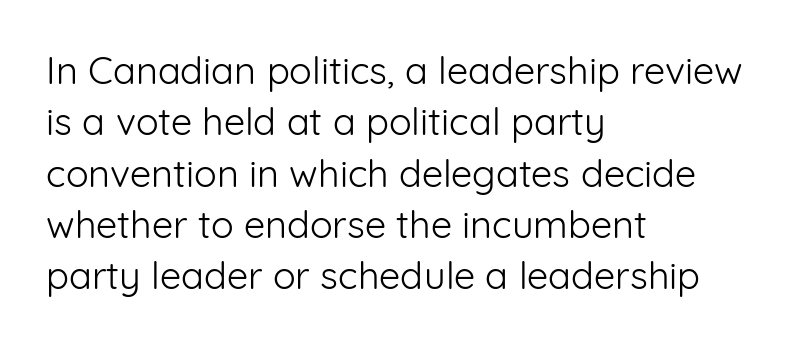
Q: Is the text bold? A: No.
Q: Is the text italic (slanted)? A: No, it is upright.
Q: Is the typeface a serif or a sans-serif typeface? A: Sans-serif.
Q: Is the text underlined? A: No.
Q: How is the paragraph aligned? A: Left-aligned.
Q: Is the spacing between letters normal or unusually wide? A: Normal.
Q: Is the spacing between lines tight, normal or loose? A: Normal.
Q: Width (condensed, normal, or wide)? A: Normal.
Q: Stroke contrast? A: Low.
Q: x-height? A: Medium.
Q: Monospaced? A: No.
